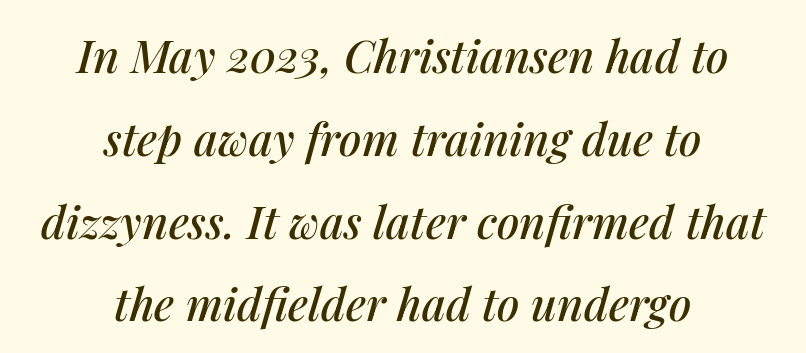
{"italic": "yes", "lean": "right", "slant_degrees": 14, "width": "normal", "stroke_contrast": "medium", "x_height": "medium", "monospaced": "no", "underline": "no", "align": "center", "line_spacing_ratio": 1.84, "letter_spacing": "normal", "letter_spacing_em": 0.0, "glyph_px": 45}
